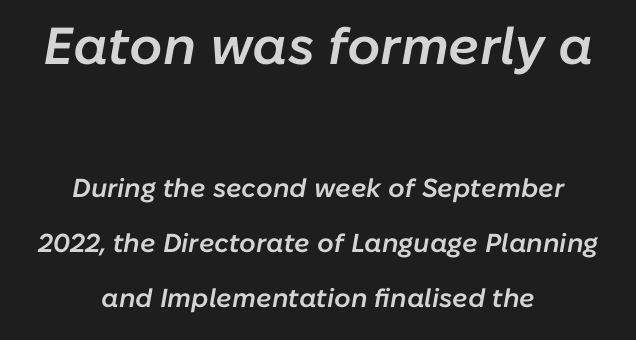
Do the characters align in a grid? No, the font is proportional. Every letter is mildly thick-stroked: semibold rather than bold. The line texture is even and compact thanks to regular tracking. A great deal of white space separates one row of letters from the next. Looking at the ascenders, they clearly lean. Has an underline been added? It has not.
